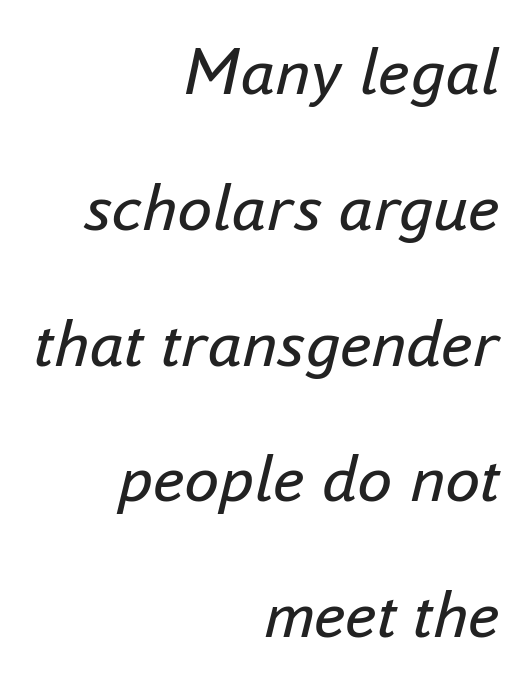
These glyphs show unthickened strokes, regular width or finer. The rendering keeps characters at their native spacing. The font's italic variant was chosen for this text. Right-aligned paragraph, ragged on the left. Varying glyph widths throughout — classic text-font behaviour.
